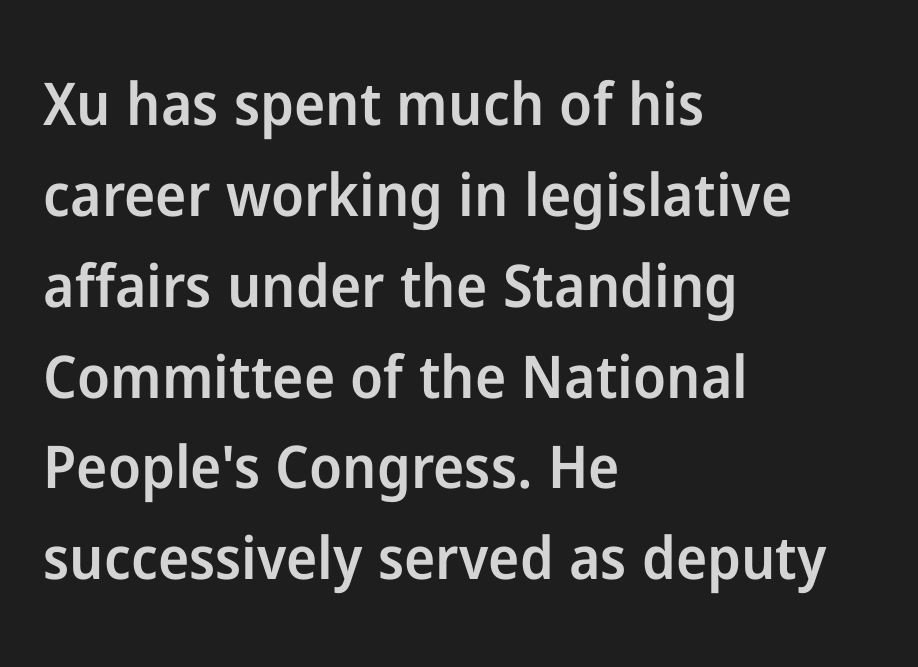
Q: Is the text bold? A: Semi-bold.
Q: Is the text italic (slanted)? A: No, it is upright.
Q: Is the typeface a serif or a sans-serif typeface? A: Sans-serif.
Q: Is the text underlined? A: No.
Q: How is the paragraph aligned? A: Left-aligned.
Q: Is the spacing between letters normal or unusually wide? A: Normal.
Q: Is the spacing between lines tight, normal or loose? A: Normal.
Q: Width (condensed, normal, or wide)? A: Normal.
Q: Stroke contrast? A: Low.
Q: x-height? A: Medium.
Q: Monospaced? A: No.
